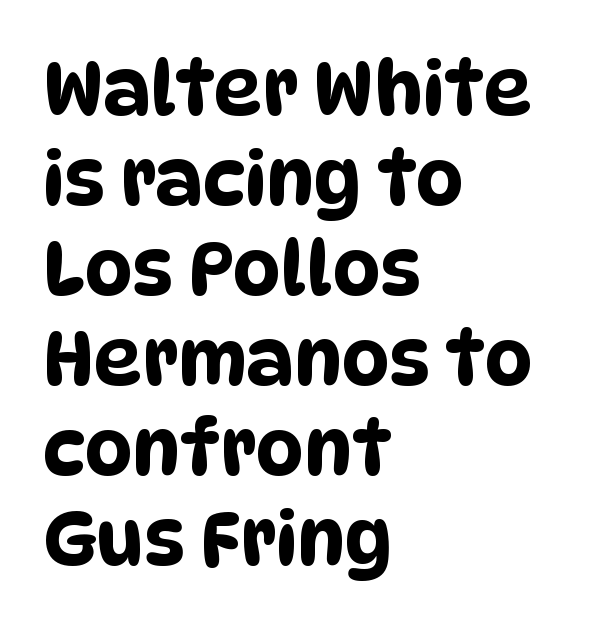
Tracking here is standard; glyphs follow each other at the usual distance. Varying glyph widths throughout — classic text-font behaviour. The text was rendered using a sans face with plain stroke endings. Any mark beneath the type? The region is blank. A student would call this left alignment; a typographer would say flush left, rag right.
